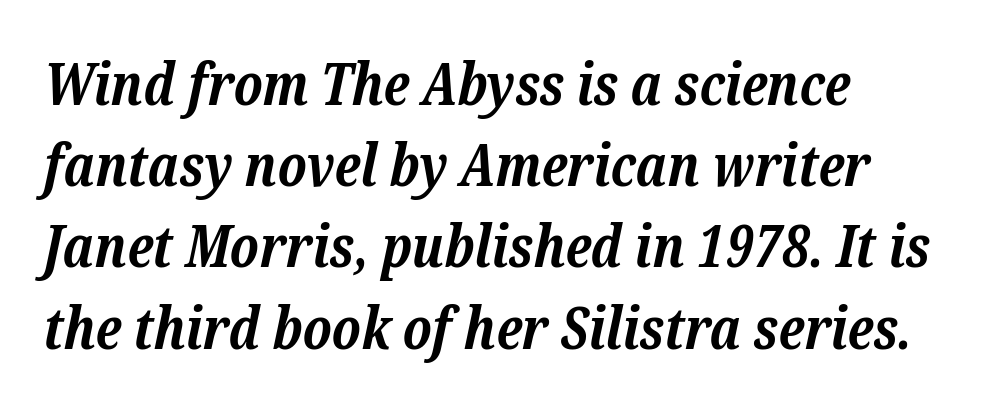
Q: Is the text bold? A: Yes.
Q: Is the text italic (slanted)? A: Yes, it leans right by about 12 degrees.
Q: Is the typeface a serif or a sans-serif typeface? A: Serif.
Q: Is the text underlined? A: No.
Q: How is the paragraph aligned? A: Left-aligned.
Q: Is the spacing between letters normal or unusually wide? A: Normal.
Q: Is the spacing between lines tight, normal or loose? A: Normal.
Q: Width (condensed, normal, or wide)? A: Normal.
Q: Stroke contrast? A: Low.
Q: x-height? A: Medium.
Q: Monospaced? A: No.
